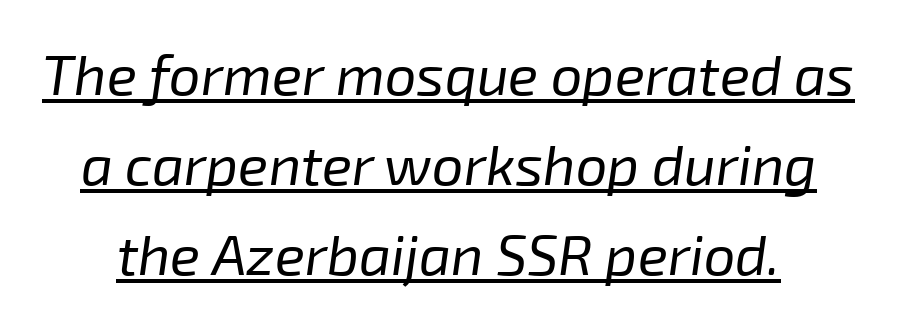
There is no visible air inserted between adjacent glyphs. This sample keeps an unexceptional amount of space between lines. You can see a thin bar hugging the bottom of the glyphs. Looking at the ascenders, they clearly lean. Is the type heavy? It reads as light-to-regular instead. The face used here is proportionally spaced, like ordinary book or web type.
